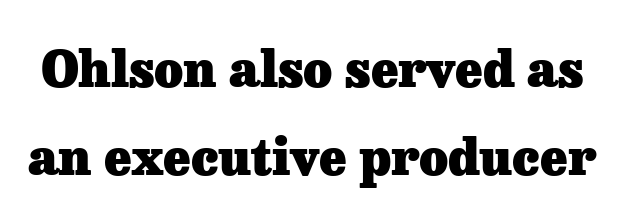
{"serif": "yes", "italic": "no", "bold": "yes", "weight": "heavy", "width": "normal", "stroke_contrast": "low", "x_height": "medium", "monospaced": "no", "underline": "no", "line_spacing_ratio": 1.77, "letter_spacing": "normal", "letter_spacing_em": 0.0, "glyph_px": 50}
